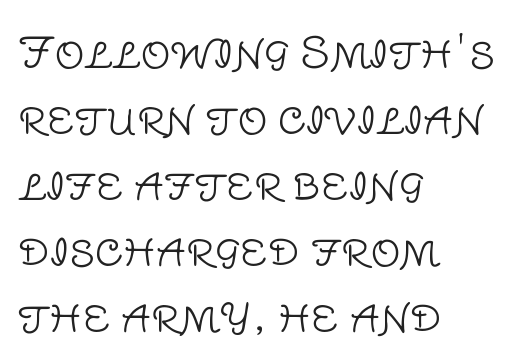
Typographically, this falls in the sans-serif category. Tracking value appears to be zero — textbook default spacing. The typeface has the unassuming heft of standard copy or less. These lines are set flush left with a ragged right edge.
